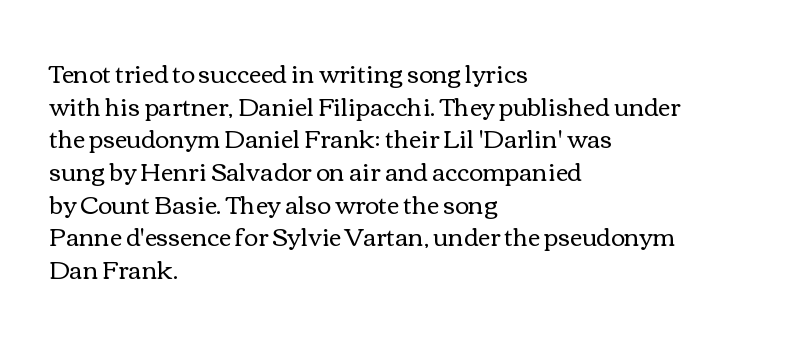
Q: Is the text bold? A: No.
Q: Is the text italic (slanted)? A: No, it is upright.
Q: Is the text underlined? A: No.
Q: How is the paragraph aligned? A: Left-aligned.
Q: Is the spacing between letters normal or unusually wide? A: Normal.
Q: Is the spacing between lines tight, normal or loose? A: Normal.
